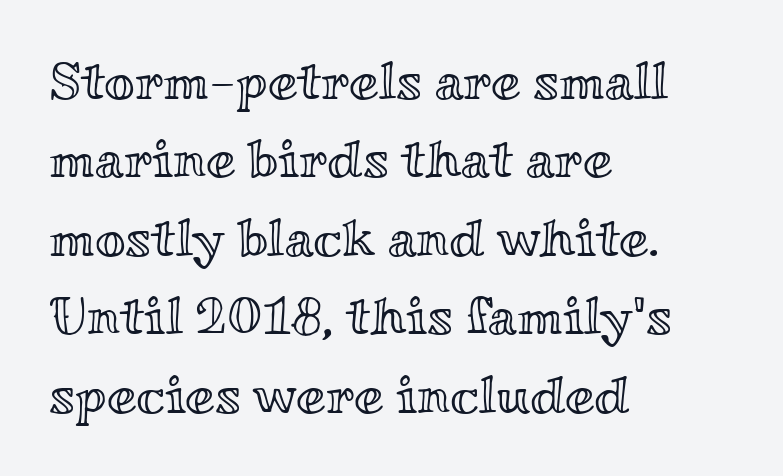
The image shows 53 px wide type, upright; set left-aligned, normal line spacing (1.48x), normal letter spacing, not underlined; a small x-height.
